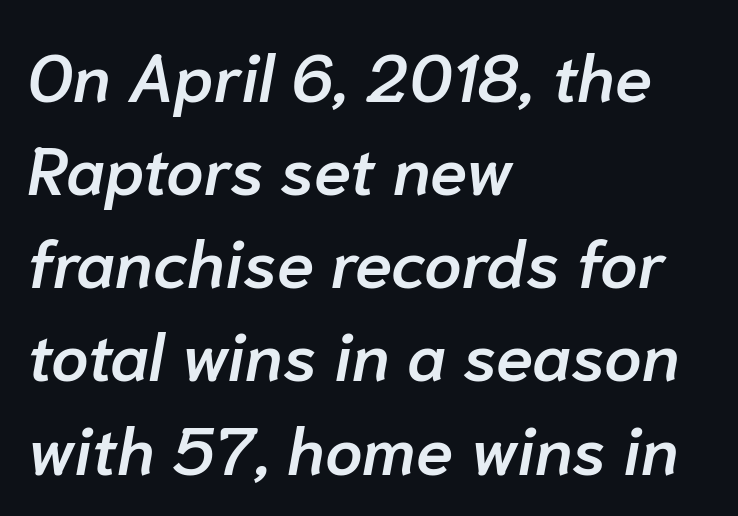
The image shows 67 px semibold type, italic (leaning right); set left-aligned, normal line spacing (1.39x), normal letter spacing, not underlined; low stroke contrast and a medium x-height.
